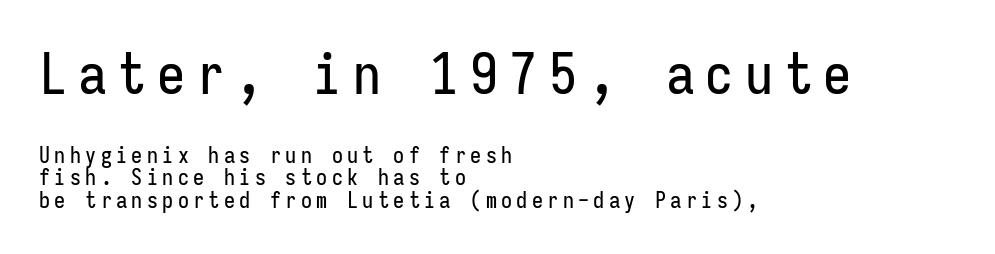
The lines are quadded left. Each new line begins almost immediately beneath the previous one. The letters march in equal steps, a hallmark of fixed-pitch type. The gap between lines stays unmarked. Is there any slant? The stems are plumb. The rendering shows plain stroke endings on the letterforms — a sans-serif design.
